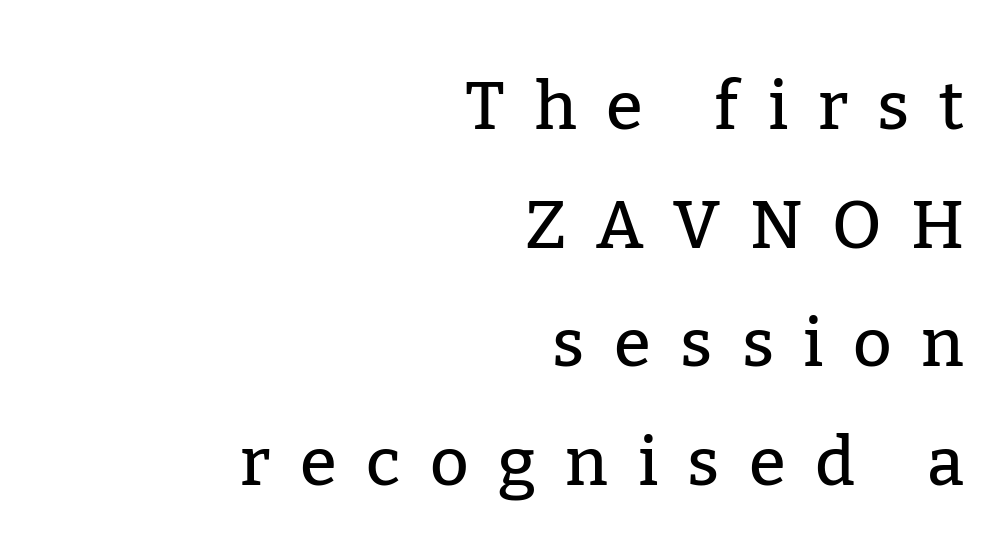
Q: Is the text italic (slanted)? A: No, it is upright.
Q: Is the typeface a serif or a sans-serif typeface? A: Serif.
Q: Is the text underlined? A: No.
Q: How is the paragraph aligned? A: Right-aligned.
Q: Is the spacing between letters normal or unusually wide? A: Unusually wide.
Q: Width (condensed, normal, or wide)? A: Normal.
Q: Stroke contrast? A: Low.
Q: x-height? A: Medium.
Q: Monospaced? A: No.
